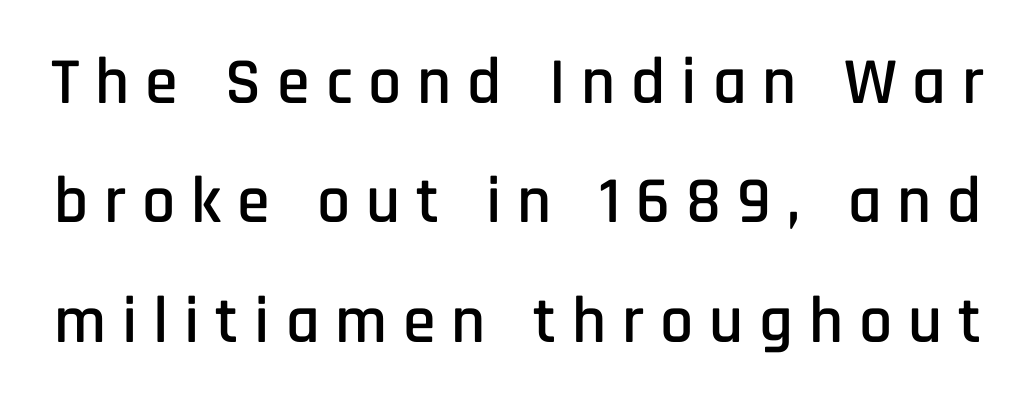
{"serif": "no", "italic": "no", "width": "condensed", "stroke_contrast": "low", "x_height": "large", "monospaced": "no", "underline": "no", "line_spacing_ratio": 1.81, "letter_spacing": "wide", "letter_spacing_em": 0.24, "glyph_px": 66}
